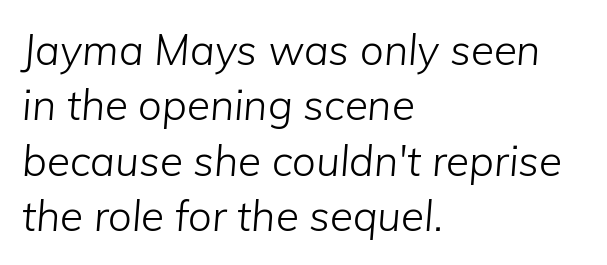
Q: Is the text bold? A: No.
Q: Is the text italic (slanted)? A: Yes, it leans right by about 5 degrees.
Q: Is the text underlined? A: No.
Q: How is the paragraph aligned? A: Left-aligned.
Q: Is the spacing between letters normal or unusually wide? A: Normal.
Q: Is the spacing between lines tight, normal or loose? A: Normal.
Q: Width (condensed, normal, or wide)? A: Normal.
Q: Stroke contrast? A: Low.
Q: x-height? A: Medium.
Q: Monospaced? A: No.
